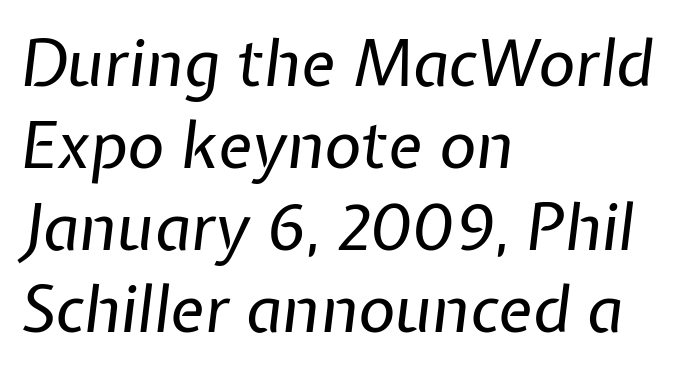
{"italic": "yes", "lean": "right", "slant_degrees": 7, "bold": "no", "weight": "regular", "width": "normal", "stroke_contrast": "low", "x_height": "medium", "monospaced": "no", "underline": "no", "align": "left", "line_spacing": "normal", "line_spacing_ratio": 1.28, "letter_spacing": "normal", "letter_spacing_em": 0.0, "glyph_px": 64}
